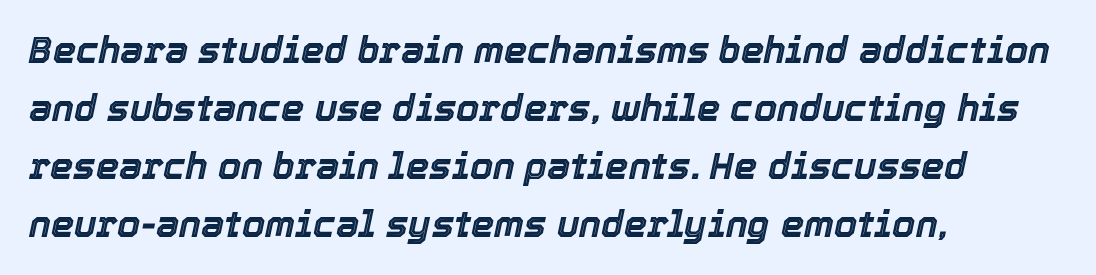
Q: Is the text italic (slanted)? A: Yes, it leans right by about 12 degrees.
Q: Is the text underlined? A: No.
Q: How is the paragraph aligned? A: Left-aligned.
Q: Is the spacing between letters normal or unusually wide? A: Normal.
Q: Is the spacing between lines tight, normal or loose? A: Normal.
Q: Width (condensed, normal, or wide)? A: Normal.
Q: x-height? A: Medium.
Q: Monospaced? A: No.
